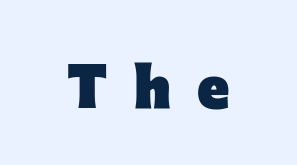
Q: Is the text bold? A: Yes.
Q: Is the text italic (slanted)? A: No, it is upright.
Q: Is the typeface a serif or a sans-serif typeface? A: Sans-serif.
Q: Is the text underlined? A: No.
Q: Is the spacing between letters normal or unusually wide? A: Unusually wide.
Q: Width (condensed, normal, or wide)? A: Normal.
Q: Stroke contrast? A: Low.
Q: x-height? A: Medium.
Q: Monospaced? A: No.
